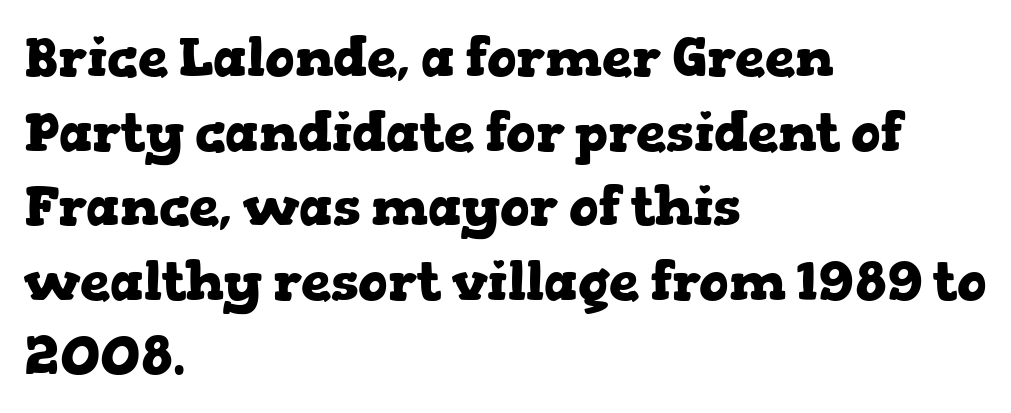
Caption: multi-line text, flush left, ragged right. Spacing between characters is what you'd get straight out of the box. Rendered with straight, roman letterforms. Glance below the letters and you will spot only blank space. Students, observe: this is what conventionally led text looks like.
